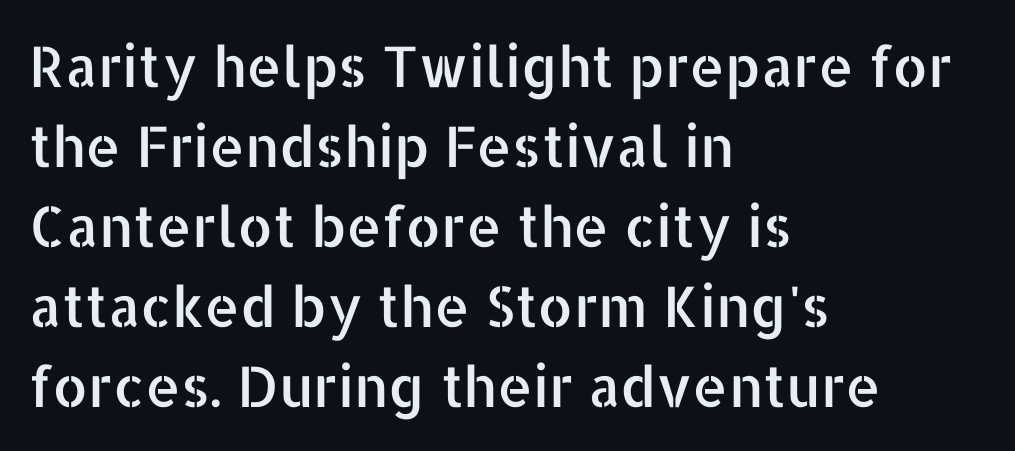
Q: Is the text italic (slanted)? A: No, it is upright.
Q: Is the typeface a serif or a sans-serif typeface? A: Sans-serif.
Q: Is the text underlined? A: No.
Q: How is the paragraph aligned? A: Left-aligned.
Q: Is the spacing between letters normal or unusually wide? A: Normal.
Q: Is the spacing between lines tight, normal or loose? A: Normal.
Q: Width (condensed, normal, or wide)? A: Normal.
Q: Stroke contrast? A: Low.
Q: x-height? A: Medium.
Q: Monospaced? A: No.
